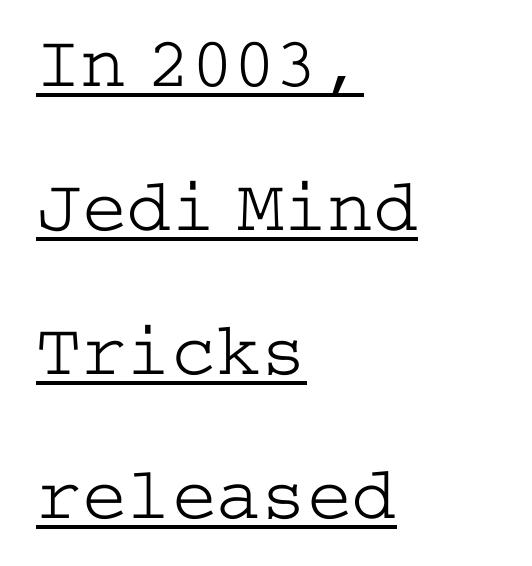
The string is rendered with underlining switched on. The designer went with a serif here, giving each stem small feet. Caption: face not bold, strokes unweighted. Between one letter and the next there's only the usual sliver of space. Does the copy run flush right? No — it runs flush left. Italic: no, the glyphs are upright roman.
